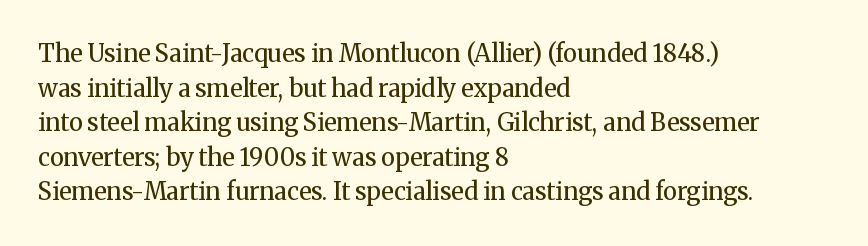
The image shows 24 px text type, upright; set left-aligned, normal line spacing (1.44x), normal letter spacing, not underlined.
